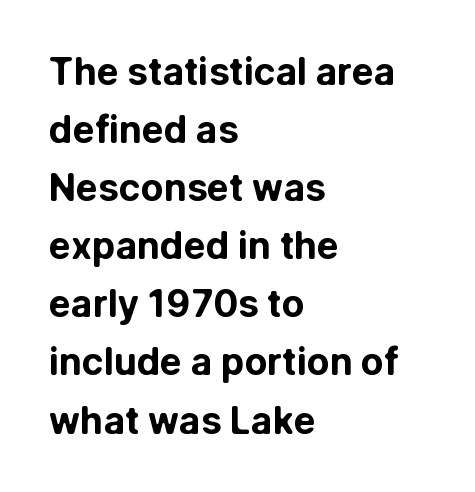
The space directly below the letters is spotless. Regarding leading, the lines here are spaced in the standard way. The passage is arranged the way most books set body copy — flush left. Do the characters align in a grid? No, the font is proportional. Every stem runs plumb, perpendicular to the baseline.
